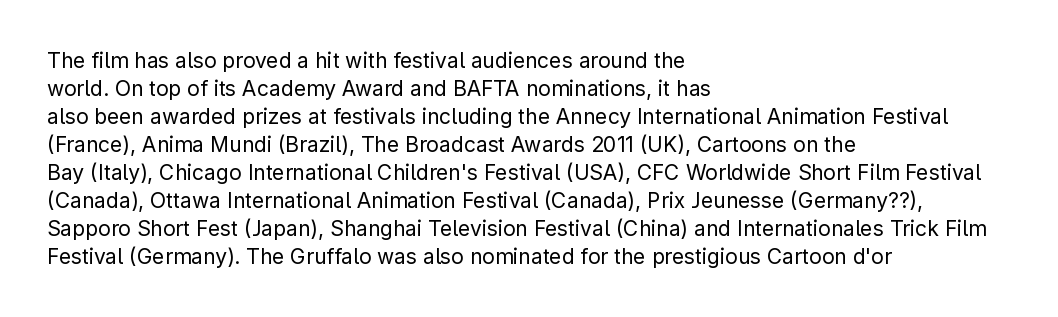
Q: Is the text bold? A: No.
Q: Is the text italic (slanted)? A: No, it is upright.
Q: Is the text underlined? A: No.
Q: How is the paragraph aligned? A: Left-aligned.
Q: Is the spacing between letters normal or unusually wide? A: Normal.
Q: Is the spacing between lines tight, normal or loose? A: Normal.
